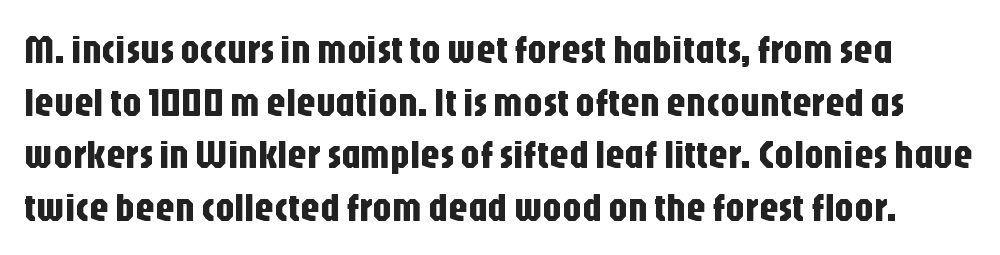
The image shows 39 px condensed sans-serif type, upright; set normal line spacing (1.35x), normal letter spacing, not underlined; low stroke contrast and a large x-height.
